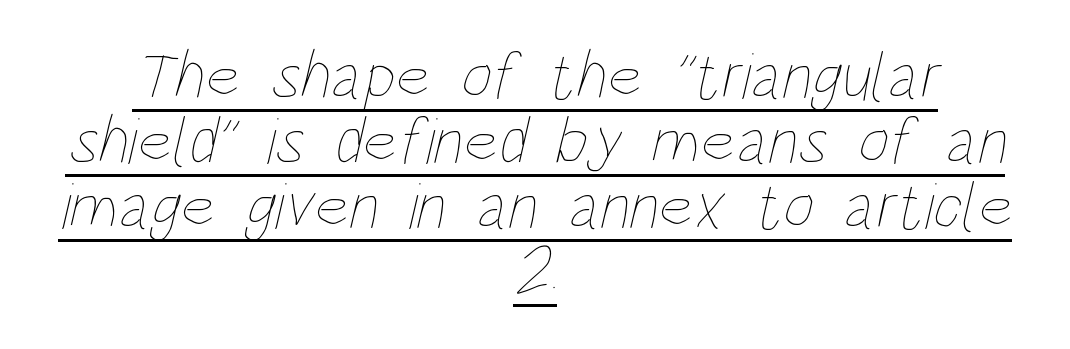
Q: Is the text bold? A: No.
Q: Is the text underlined? A: Yes.
Q: How is the paragraph aligned? A: Centered.
Q: Is the spacing between letters normal or unusually wide? A: Normal.
Q: Is the spacing between lines tight, normal or loose? A: Tight.
Q: Width (condensed, normal, or wide)? A: Condensed.
Q: Stroke contrast? A: Low.
Q: x-height? A: Large.
Q: Monospaced? A: No.
